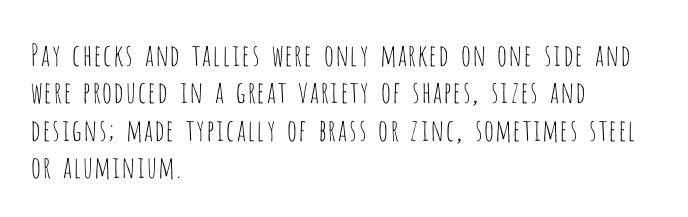
Characters follow at the spacing the type designer built in. Heaviness? Minimal to ordinary, like unemphasized prose. Bare-footed words on every line. You can tell from the bare stems that sans-serif type was used. Note the varied advance widths — an 'i' is clearly narrower than an 'm'. The setting favours the left margin, as ordinary paragraphs usually do.
